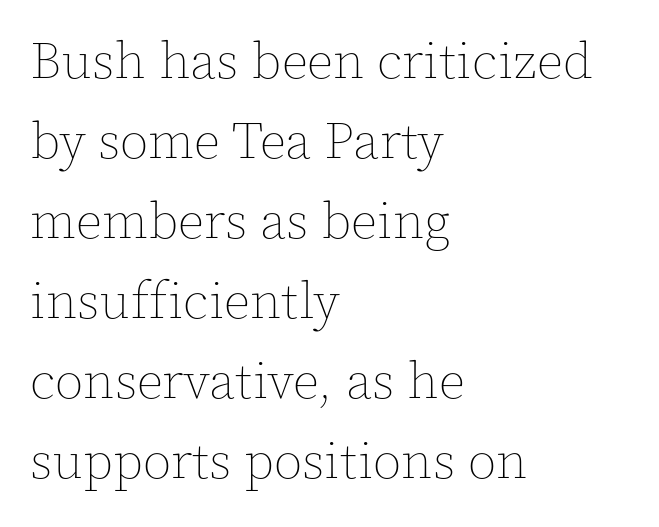
The image shows 52 px thin type, upright; set left-aligned, normal line spacing (1.54x), normal letter spacing, not underlined; a medium x-height.
